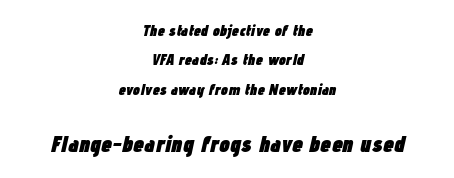
Q: Is the text bold? A: Yes.
Q: Is the text italic (slanted)? A: Yes, it leans right by about 12 degrees.
Q: Is the text underlined? A: No.
Q: How is the paragraph aligned? A: Centered.
Q: Is the spacing between letters normal or unusually wide? A: Normal.
Q: Which block of text is set in a larger size, the first (top) or the second (bottom)? A: The second (bottom) one.
